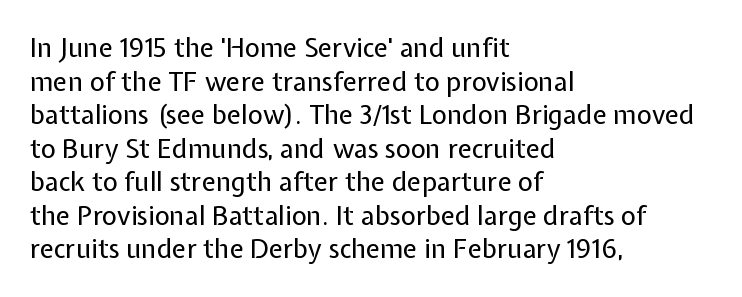
Q: Is the text bold? A: No.
Q: Is the text italic (slanted)? A: No, it is upright.
Q: Is the text underlined? A: No.
Q: How is the paragraph aligned? A: Left-aligned.
Q: Is the spacing between letters normal or unusually wide? A: Normal.
Q: Is the spacing between lines tight, normal or loose? A: Normal.
